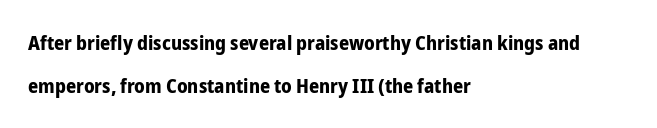
The image shows 20 px bold type, upright; set left-aligned, loose line spacing (2.16x), normal letter spacing, not underlined.
